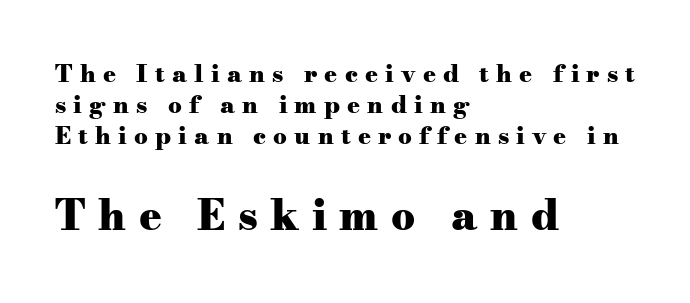
{"serif": "yes", "italic": "no", "bold": "yes", "weight": "heavy", "width": "wide", "stroke_contrast": "medium", "x_height": "small", "monospaced": "no", "underline": "no", "align": "left", "line_spacing": "normal", "line_spacing_ratio": 1.3, "letter_spacing": "wide", "letter_spacing_em": 0.3, "larger_block": "second", "size_ratio": 1.75, "glyph_px": 42}
